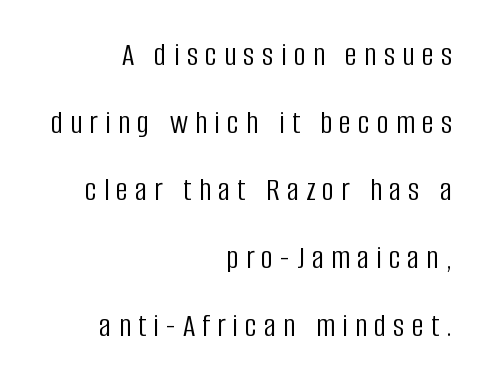
Q: Is the text bold? A: No.
Q: Is the text italic (slanted)? A: No, it is upright.
Q: Is the typeface a serif or a sans-serif typeface? A: Sans-serif.
Q: Is the text underlined? A: No.
Q: How is the paragraph aligned? A: Right-aligned.
Q: Is the spacing between letters normal or unusually wide? A: Unusually wide.
Q: Is the spacing between lines tight, normal or loose? A: Loose.
Q: Width (condensed, normal, or wide)? A: Condensed.
Q: Stroke contrast? A: Low.
Q: x-height? A: Large.
Q: Monospaced? A: No.
